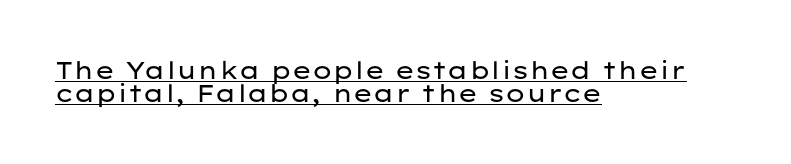
The image shows 24 px text type, upright; set left-aligned, tight line spacing (0.96x), normal letter spacing, underlined.
